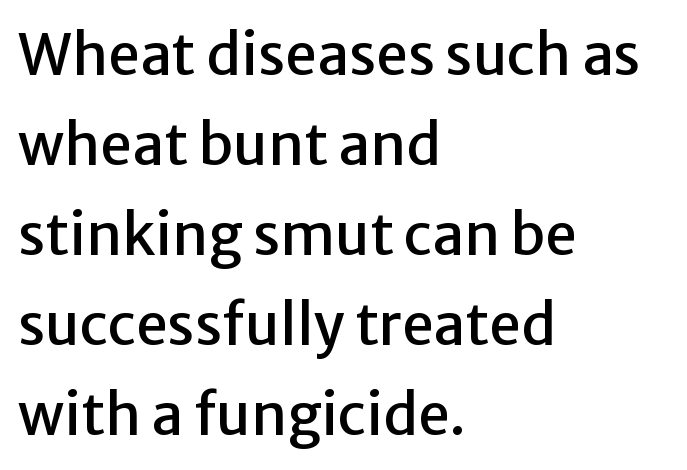
{"serif": "no", "italic": "no", "width": "normal", "stroke_contrast": "low", "x_height": "medium", "monospaced": "no", "underline": "no", "align": "left", "line_spacing": "normal", "line_spacing_ratio": 1.58, "letter_spacing": "normal", "letter_spacing_em": 0.0, "glyph_px": 57}
